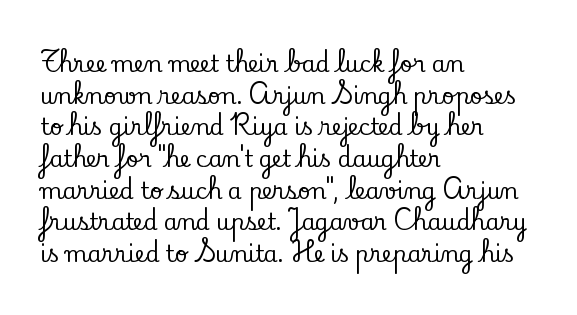
The image shows 22 px text type, upright; set left-aligned, normal line spacing (1.44x), normal letter spacing, not underlined.
